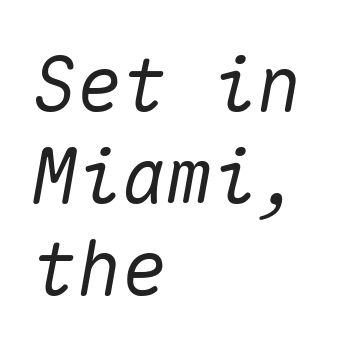
Q: Is the text italic (slanted)? A: Yes, it leans right by about 10 degrees.
Q: Is the text underlined? A: No.
Q: How is the paragraph aligned? A: Left-aligned.
Q: Is the spacing between letters normal or unusually wide? A: Normal.
Q: Width (condensed, normal, or wide)? A: Normal.
Q: Stroke contrast? A: Medium.
Q: x-height? A: Medium.
Q: Monospaced? A: Yes.
